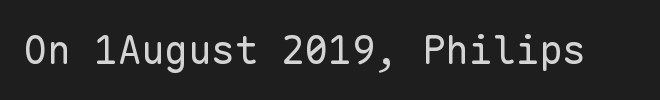
Q: Is the text bold? A: No.
Q: Is the text italic (slanted)? A: No, it is upright.
Q: Is the typeface a serif or a sans-serif typeface? A: Sans-serif.
Q: Is the text underlined? A: No.
Q: Is the spacing between letters normal or unusually wide? A: Normal.
Q: Width (condensed, normal, or wide)? A: Normal.
Q: Stroke contrast? A: Low.
Q: x-height? A: Medium.
Q: Monospaced? A: Yes.
